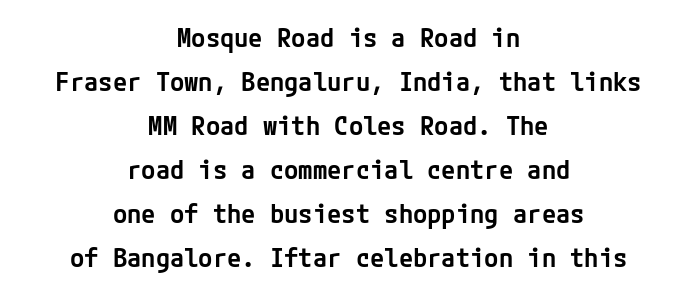
Q: Is the text bold? A: Semi-bold.
Q: Is the text italic (slanted)? A: No, it is upright.
Q: Is the text underlined? A: No.
Q: How is the paragraph aligned? A: Centered.
Q: Is the spacing between letters normal or unusually wide? A: Normal.
Q: Is the spacing between lines tight, normal or loose? A: Normal.
